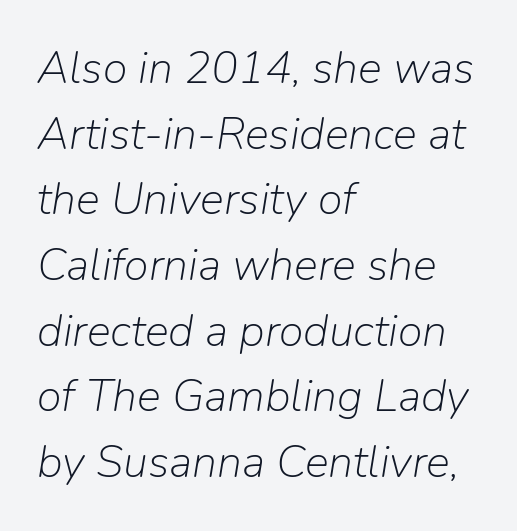
Q: Is the text bold? A: No.
Q: Is the text italic (slanted)? A: Yes, it leans right by about 9 degrees.
Q: Is the text underlined? A: No.
Q: How is the paragraph aligned? A: Left-aligned.
Q: Is the spacing between letters normal or unusually wide? A: Normal.
Q: Is the spacing between lines tight, normal or loose? A: Normal.
Q: Width (condensed, normal, or wide)? A: Normal.
Q: Stroke contrast? A: Low.
Q: x-height? A: Medium.
Q: Monospaced? A: No.
